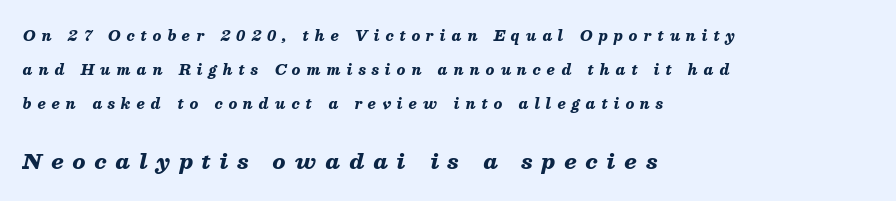
Q: Is the text bold? A: Yes.
Q: Is the text italic (slanted)? A: Yes, it leans right by about 13 degrees.
Q: Is the text underlined? A: No.
Q: How is the paragraph aligned? A: Left-aligned.
Q: Is the spacing between letters normal or unusually wide? A: Unusually wide.
Q: Is the spacing between lines tight, normal or loose? A: Loose.
Q: Which block of text is set in a larger size, the first (top) or the second (bottom)? A: The second (bottom) one.
